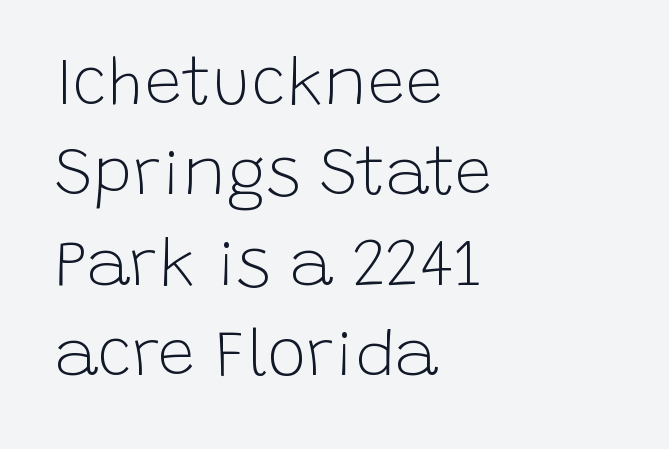
{"serif": "no", "italic": "no", "bold": "no", "weight": "light", "width": "normal", "stroke_contrast": "low", "x_height": "large", "monospaced": "no", "underline": "no", "align": "left", "line_spacing": "normal", "line_spacing_ratio": 1.37, "letter_spacing": "normal", "letter_spacing_em": 0.0, "glyph_px": 66}
